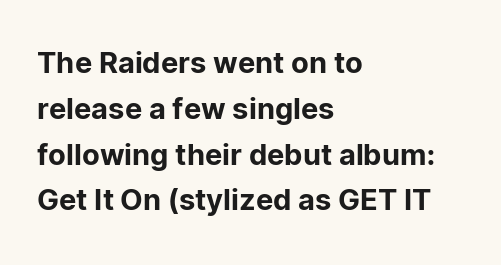
The image shows 29 px sans-serif type, upright; set left-aligned, normal line spacing (1.58x), normal letter spacing, not underlined; low stroke contrast and a medium x-height.
